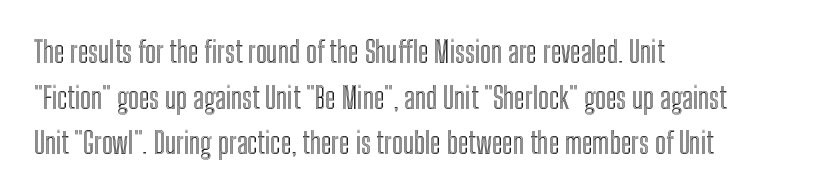
Q: Is the text italic (slanted)? A: No, it is upright.
Q: Is the text underlined? A: No.
Q: How is the paragraph aligned? A: Left-aligned.
Q: Is the spacing between letters normal or unusually wide? A: Normal.
Q: Is the spacing between lines tight, normal or loose? A: Normal.
Q: Width (condensed, normal, or wide)? A: Condensed.
Q: x-height? A: Medium.
Q: Monospaced? A: No.
